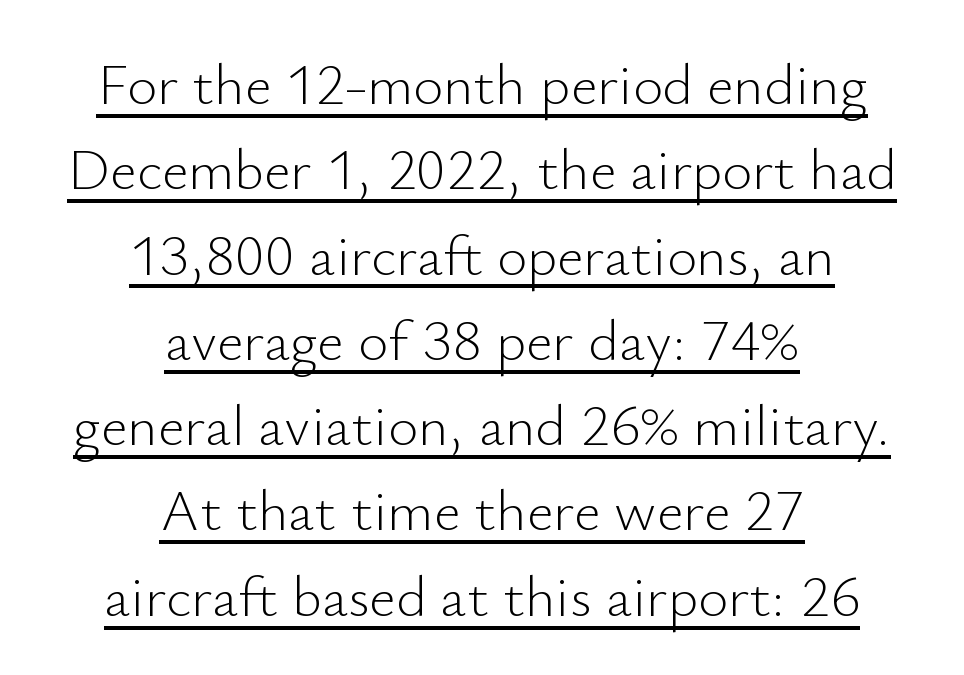
This sample carries an underscore along the baseline area. The lines sit at an ordinary, default distance from one another. The font family rendered here belongs to the sans-serif group. Letter spacing: default. It's the straight-up-and-down kind of type.
